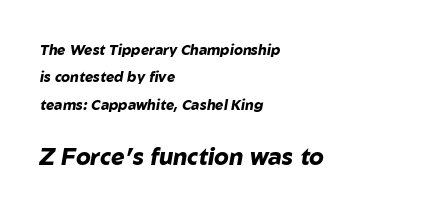
The image shows 23 px bold type, italic (leaning right); set left-aligned, loose line spacing (1.96x), normal letter spacing, not underlined; the second (bottom) block is 1.64x larger.
